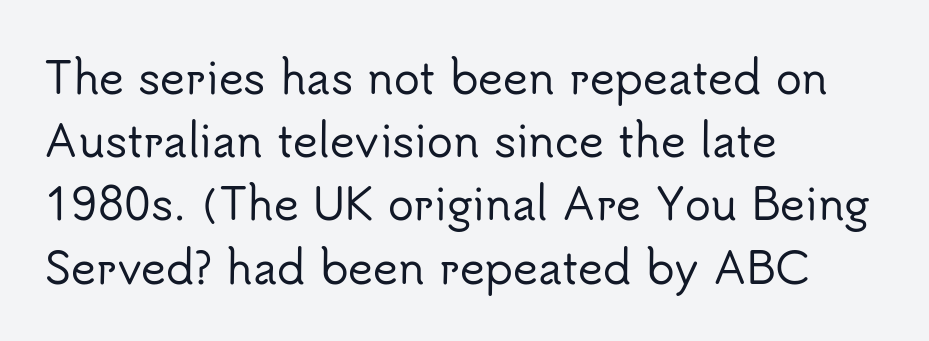
The typeface chosen for these lines omits serifs. Does the copy run flush right? No — it runs flush left. Varying glyph widths throughout — classic text-font behaviour. The font's upright variant was chosen for this text. Default kerning and tracking; the words read as compact shapes.
